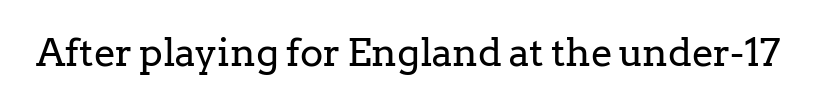
The image shows 39 px regular-weight serif type, upright; set normal letter spacing, not underlined; low stroke contrast and a medium x-height.
